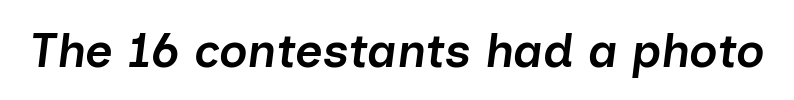
The image shows 48 px semibold type, italic (leaning right); set normal letter spacing, not underlined; low stroke contrast and a medium x-height.
